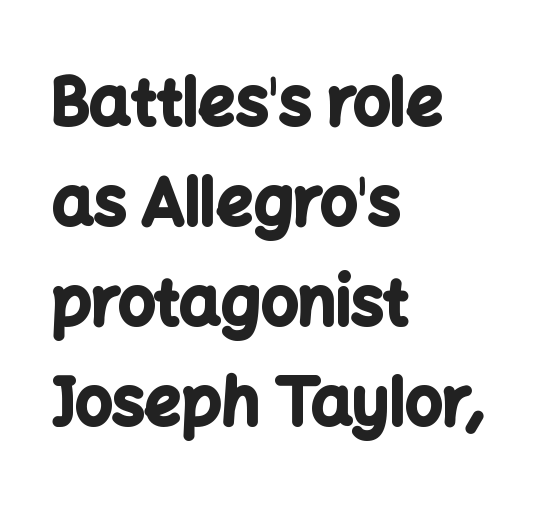
The image shows 65 px bold sans-serif type, upright; set left-aligned, normal line spacing (1.54x), normal letter spacing, not underlined; low stroke contrast and a medium x-height.
